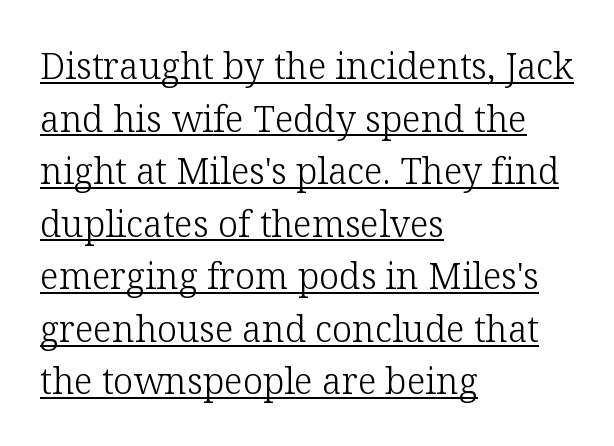
The image shows 36 px light serif type, upright; set left-aligned, normal line spacing (1.46x), normal letter spacing, underlined; low stroke contrast and a medium x-height.
